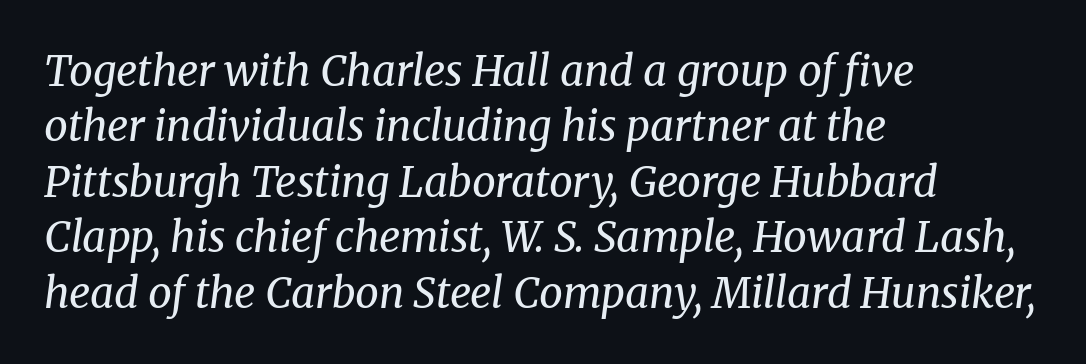
Q: Is the text bold? A: No.
Q: Is the text italic (slanted)? A: Yes, it leans right by about 8 degrees.
Q: Is the typeface a serif or a sans-serif typeface? A: Serif.
Q: Is the text underlined? A: No.
Q: How is the paragraph aligned? A: Left-aligned.
Q: Is the spacing between letters normal or unusually wide? A: Normal.
Q: Is the spacing between lines tight, normal or loose? A: Normal.
Q: Width (condensed, normal, or wide)? A: Normal.
Q: Stroke contrast? A: Medium.
Q: x-height? A: Medium.
Q: Monospaced? A: No.
